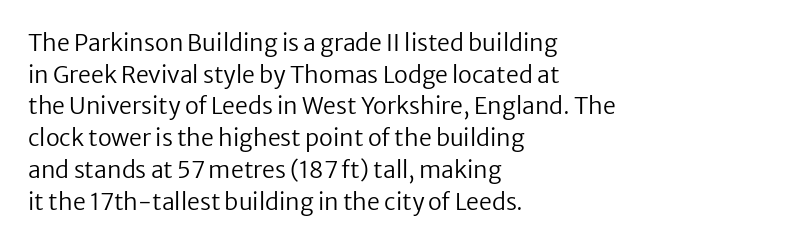
A roman cut, with each character standing at attention. Line spacing here is normal. The text block is weighted toward the left margin, trailing off unevenly rightward. Lines of text with bare space underneath. Nothing unusual about the tracking: characters are spaced as the font intends. A quiet, ordinary-to-light weight characterises the typeface.
